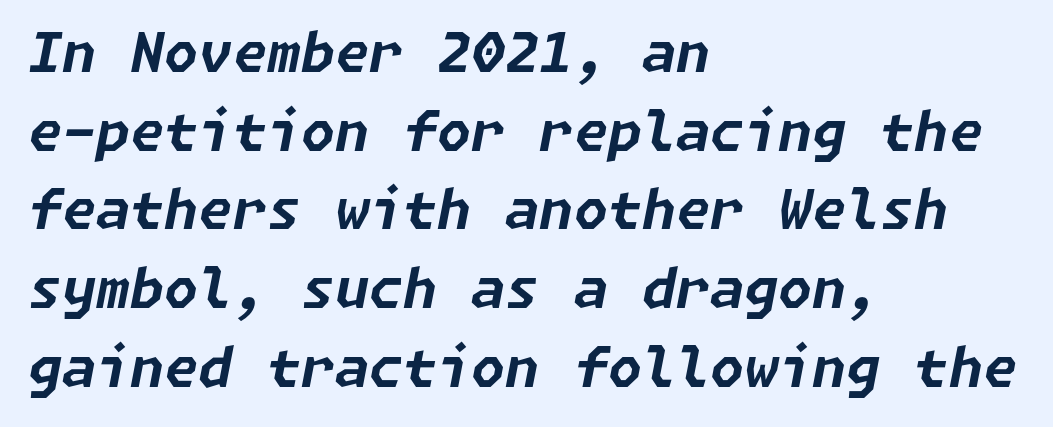
The image shows 55 px bold type, italic (leaning right); set left-aligned, normal line spacing (1.43x), normal letter spacing, not underlined; low stroke contrast and a medium x-height.
